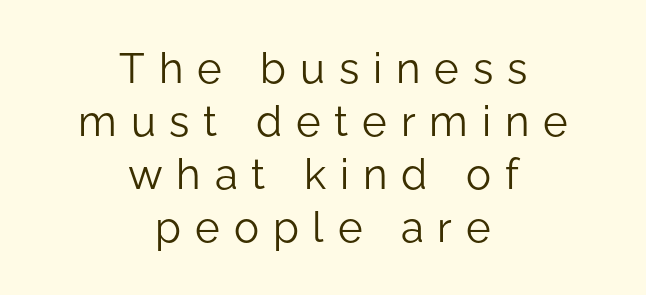
{"serif": "no", "italic": "no", "bold": "no", "weight": "light", "width": "normal", "stroke_contrast": "low", "x_height": "medium", "monospaced": "no", "underline": "no", "align": "center", "line_spacing": "normal", "line_spacing_ratio": 1.26, "letter_spacing": "wide", "letter_spacing_em": 0.33, "glyph_px": 42}
